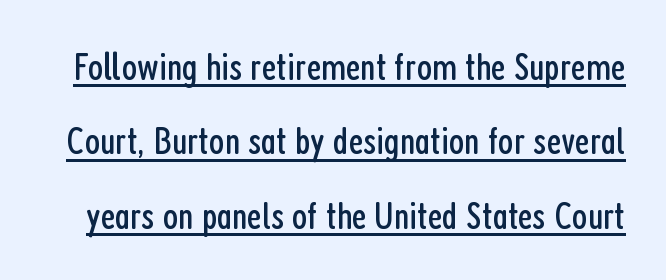
Q: Is the text bold? A: No.
Q: Is the text italic (slanted)? A: No, it is upright.
Q: Is the typeface a serif or a sans-serif typeface? A: Sans-serif.
Q: Is the text underlined? A: Yes.
Q: Is the spacing between letters normal or unusually wide? A: Normal.
Q: Width (condensed, normal, or wide)? A: Condensed.
Q: Stroke contrast? A: Low.
Q: x-height? A: Medium.
Q: Monospaced? A: No.
